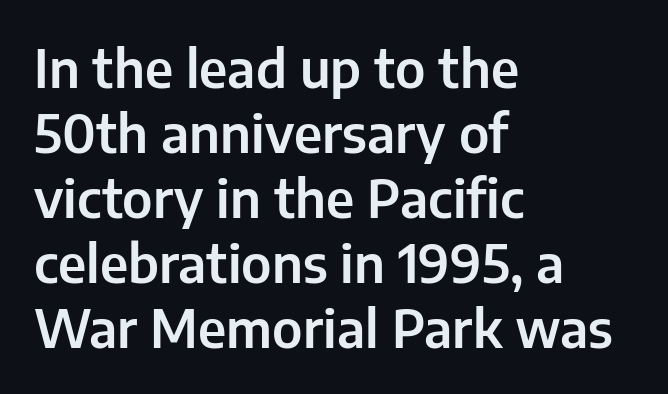
The image shows 52 px sans-serif type, upright; set left-aligned, normal line spacing (1.25x), normal letter spacing, not underlined; low stroke contrast and a medium x-height.
